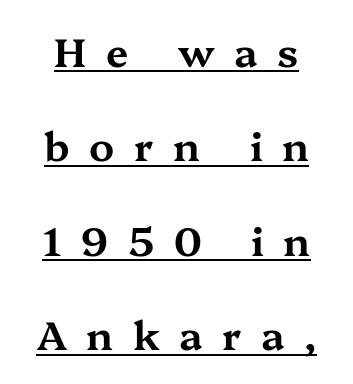
The image shows 40 px wide serif type, upright; set loose line spacing (2.36x), unusually wide letter spacing (+0.49 em), underlined; medium stroke contrast and a medium x-height.
